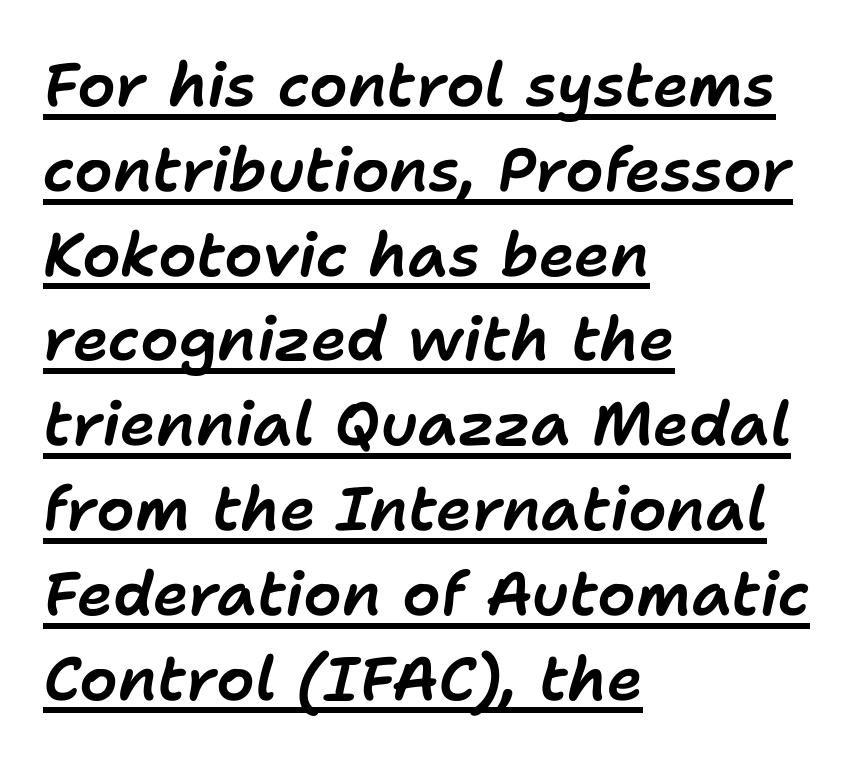
The image shows 61 px text type, italic (leaning right); set left-aligned, normal line spacing (1.39x), normal letter spacing, underlined; low stroke contrast and a medium x-height.
